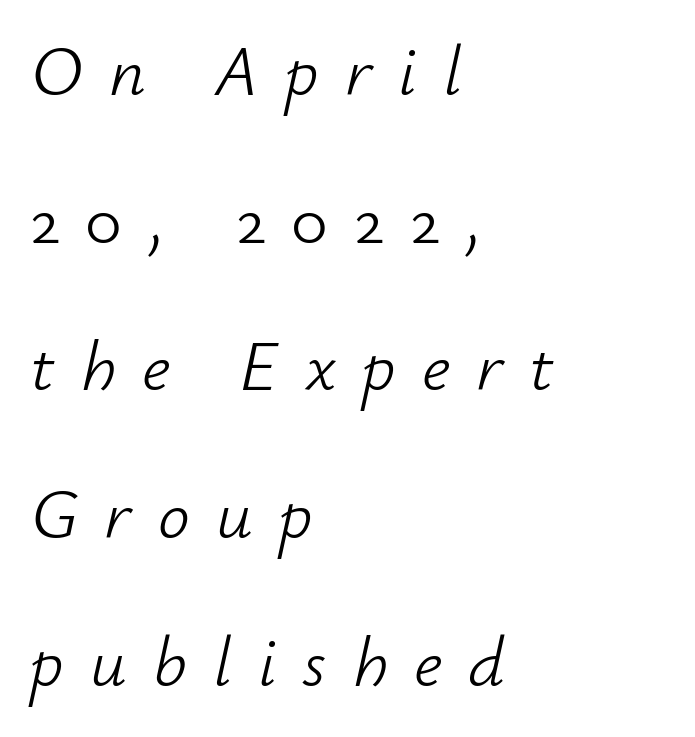
Q: Is the text bold? A: No.
Q: Is the text italic (slanted)? A: Yes, it leans right by about 12 degrees.
Q: Is the text underlined? A: No.
Q: How is the paragraph aligned? A: Left-aligned.
Q: Is the spacing between letters normal or unusually wide? A: Unusually wide.
Q: Is the spacing between lines tight, normal or loose? A: Loose.
Q: Width (condensed, normal, or wide)? A: Normal.
Q: Stroke contrast? A: Low.
Q: x-height? A: Small.
Q: Monospaced? A: No.
